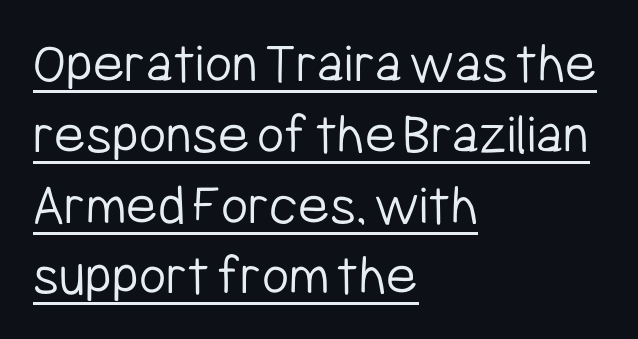
Q: Is the text bold? A: No.
Q: Is the text italic (slanted)? A: No, it is upright.
Q: Is the typeface a serif or a sans-serif typeface? A: Sans-serif.
Q: Is the text underlined? A: Yes.
Q: How is the paragraph aligned? A: Left-aligned.
Q: Is the spacing between letters normal or unusually wide? A: Normal.
Q: Width (condensed, normal, or wide)? A: Condensed.
Q: Stroke contrast? A: Low.
Q: x-height? A: Medium.
Q: Monospaced? A: No.
